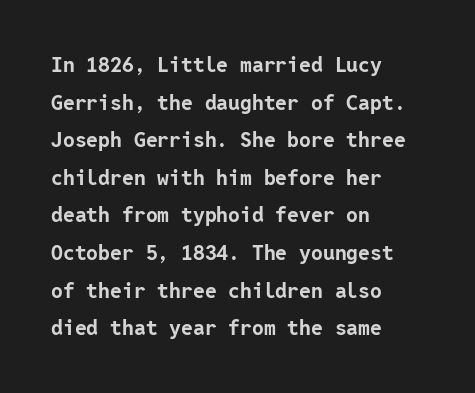
The image shows 21 px bold type, upright; set left-aligned, line spacing 1.79x, normal letter spacing, not underlined.
